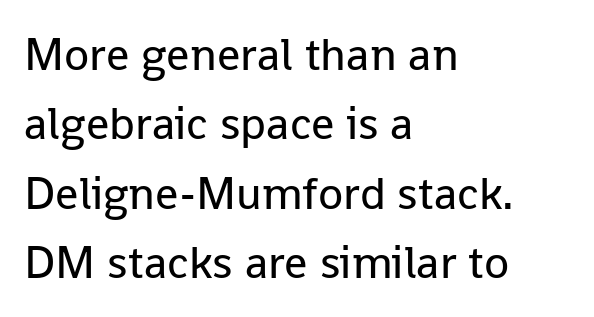
Q: Is the text bold? A: No.
Q: Is the text italic (slanted)? A: No, it is upright.
Q: Is the typeface a serif or a sans-serif typeface? A: Sans-serif.
Q: Is the text underlined? A: No.
Q: How is the paragraph aligned? A: Left-aligned.
Q: Is the spacing between letters normal or unusually wide? A: Normal.
Q: Is the spacing between lines tight, normal or loose? A: Normal.
Q: Width (condensed, normal, or wide)? A: Normal.
Q: Stroke contrast? A: Low.
Q: x-height? A: Medium.
Q: Monospaced? A: No.
